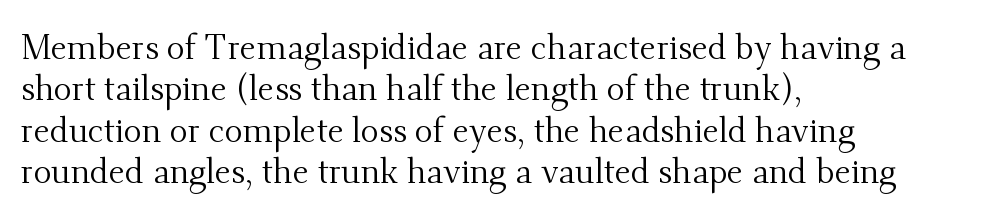
A clean baseline with only descenders dipping below it. Compared with typical body copy, the letter spacing here is the same. Character widths vary here, with narrow letters taking less room than wide ones. What kind of face is this? One with serifs. Horizontally, the lines are justified to the leading edge only. Ink coverage per letter is moderate at most.
